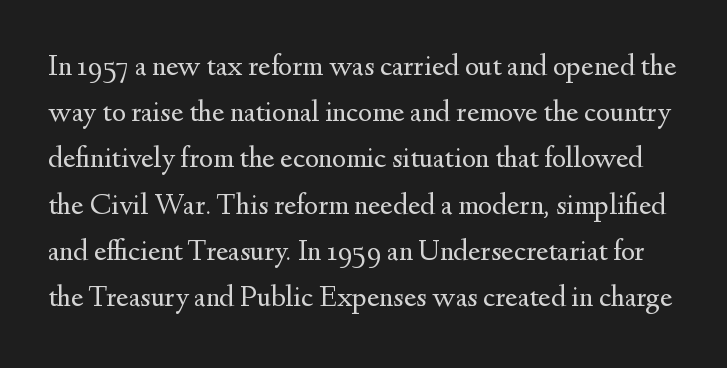
{"serif": "yes", "italic": "no", "bold": "no", "weight": "regular", "width": "normal", "stroke_contrast": "medium", "x_height": "small", "monospaced": "no", "underline": "no", "line_spacing": "normal", "line_spacing_ratio": 1.54, "letter_spacing": "normal", "letter_spacing_em": 0.0, "glyph_px": 30}
